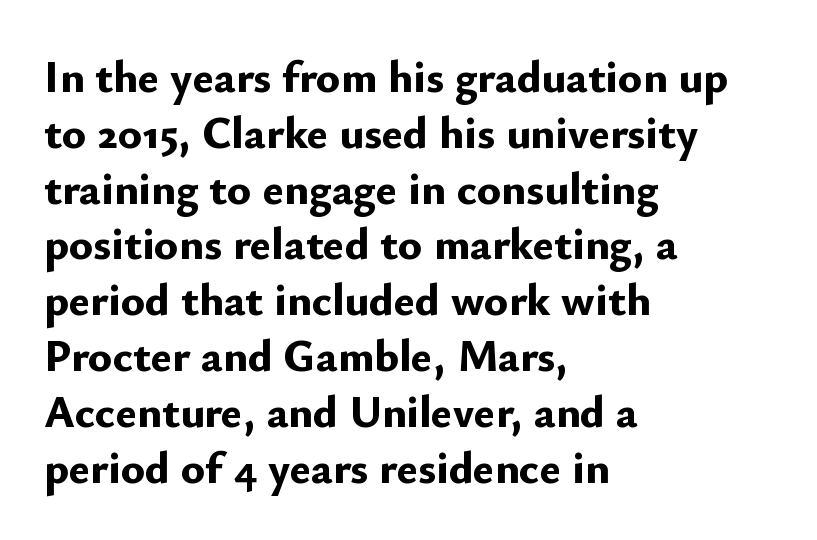
{"serif": "no", "italic": "no", "bold": "yes", "weight": "bold", "width": "normal", "stroke_contrast": "low", "x_height": "small", "monospaced": "no", "underline": "no", "align": "left", "line_spacing_ratio": 1.24, "letter_spacing": "normal", "letter_spacing_em": 0.0, "glyph_px": 45}
